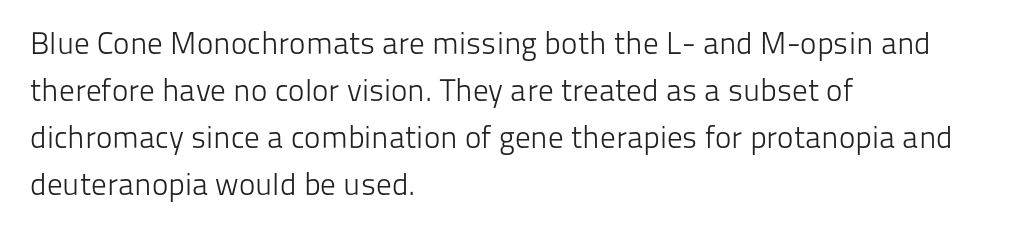
Q: Is the text bold? A: No.
Q: Is the text italic (slanted)? A: No, it is upright.
Q: Is the typeface a serif or a sans-serif typeface? A: Sans-serif.
Q: Is the text underlined? A: No.
Q: How is the paragraph aligned? A: Left-aligned.
Q: Is the spacing between letters normal or unusually wide? A: Normal.
Q: Is the spacing between lines tight, normal or loose? A: Normal.
Q: Width (condensed, normal, or wide)? A: Normal.
Q: Stroke contrast? A: Low.
Q: x-height? A: Medium.
Q: Monospaced? A: No.
